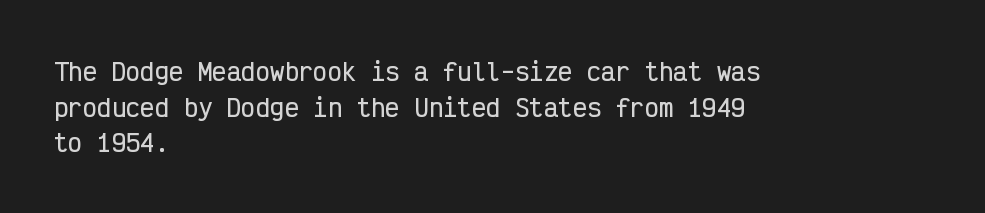
Q: Is the text italic (slanted)? A: No, it is upright.
Q: Is the text underlined? A: No.
Q: How is the paragraph aligned? A: Left-aligned.
Q: Is the spacing between letters normal or unusually wide? A: Normal.
Q: Is the spacing between lines tight, normal or loose? A: Normal.
